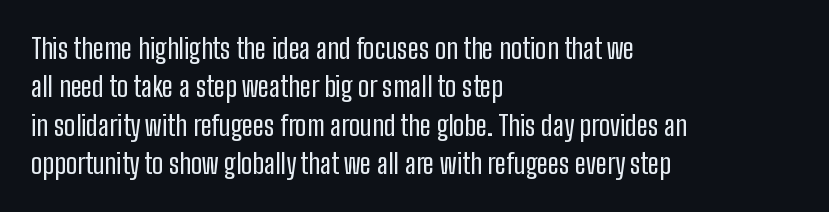
The lettering stays uniformly vertical, giving the passage a roman look. Typeset ragged right — the left edge is the straight one. The typesetting does not lean heavy: it is not bold. Spacing between characters is what you'd get straight out of the box.
